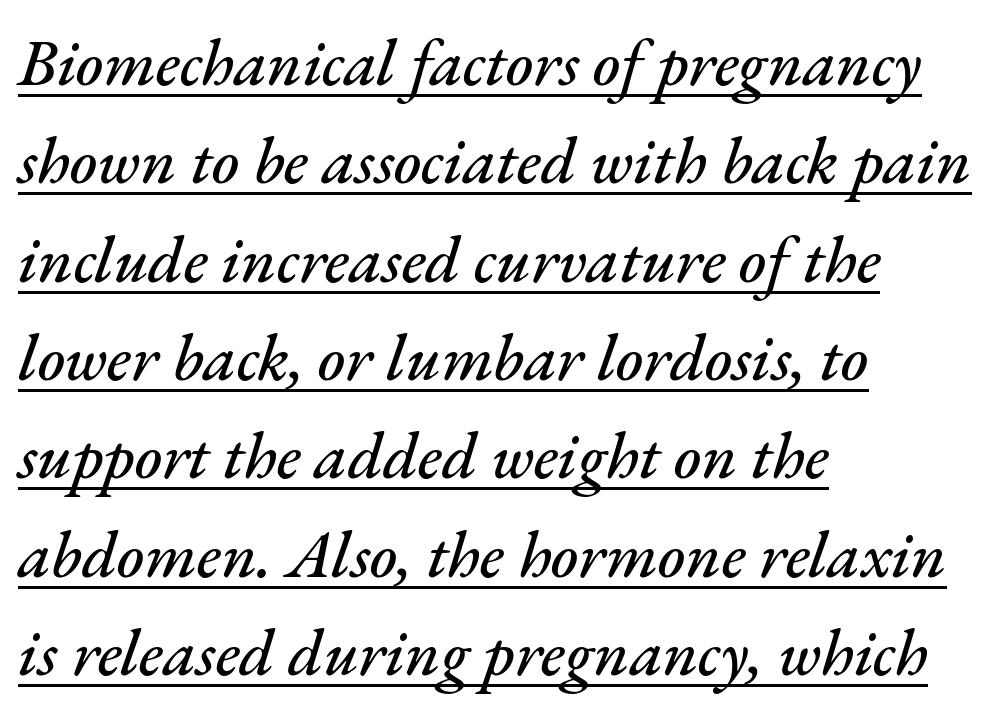
The image shows 66 px text type, italic (leaning right); set left-aligned, normal line spacing (1.49x), normal letter spacing, underlined; medium stroke contrast and a small x-height.
